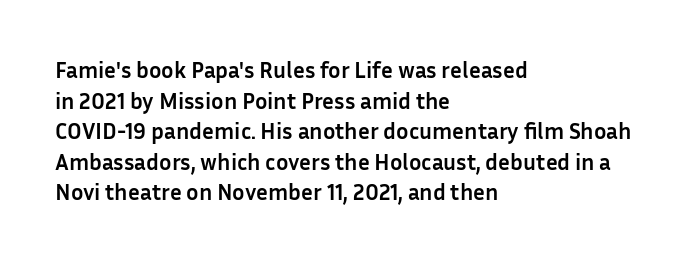
The image shows 23 px bold type, upright; set left-aligned, normal line spacing (1.33x), normal letter spacing, not underlined.
